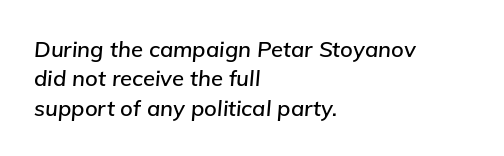
Q: Is the text italic (slanted)? A: Yes, it leans right by about 5 degrees.
Q: Is the text underlined? A: No.
Q: How is the paragraph aligned? A: Left-aligned.
Q: Is the spacing between letters normal or unusually wide? A: Normal.
Q: Is the spacing between lines tight, normal or loose? A: Normal.
